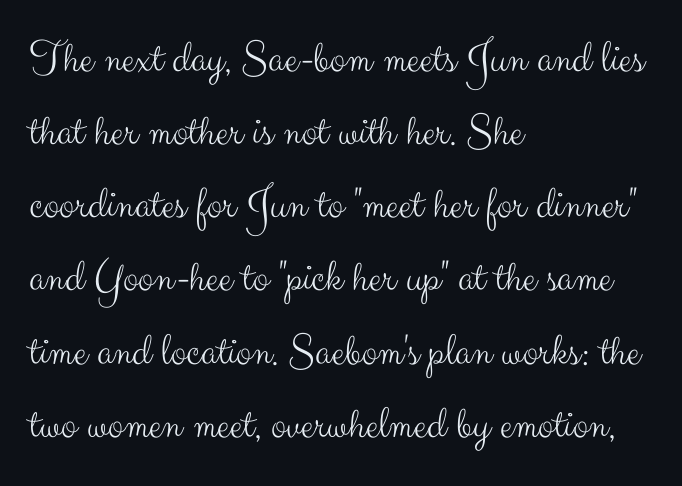
{"serif": "no", "bold": "no", "weight": "light", "width": "normal", "stroke_contrast": "medium", "x_height": "small", "monospaced": "no", "underline": "no", "align": "left", "line_spacing": "normal", "line_spacing_ratio": 1.59, "letter_spacing": "normal", "letter_spacing_em": 0.0, "glyph_px": 46}
